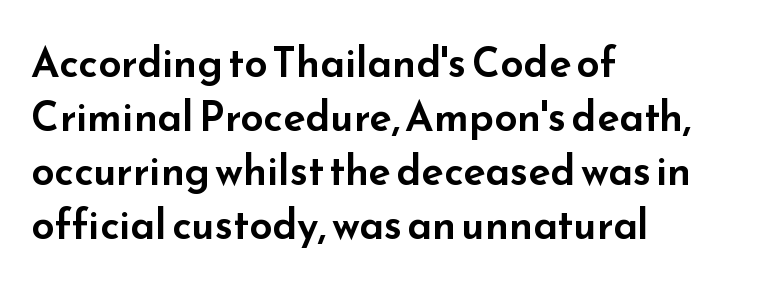
The line-height multiplier appears to be the usual default. This rendering features lettering with no underline. Is this a fixed-width face? No — the glyphs have proportional, varying widths. Nothing sits at the stroke ends, so this counts as sans-serif.
